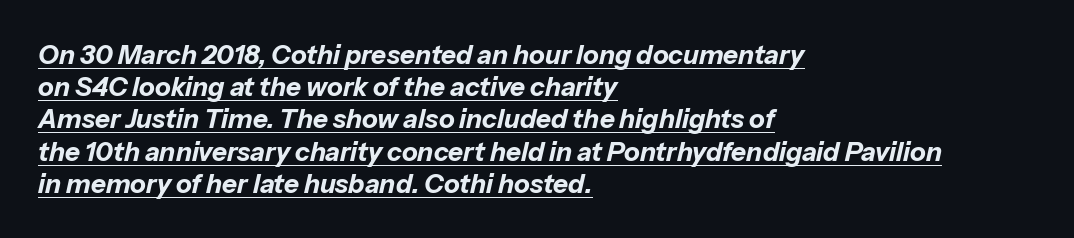
Q: Is the text bold? A: Yes.
Q: Is the text italic (slanted)? A: Yes, it leans right by about 13 degrees.
Q: Is the text underlined? A: Yes.
Q: How is the paragraph aligned? A: Left-aligned.
Q: Is the spacing between letters normal or unusually wide? A: Normal.
